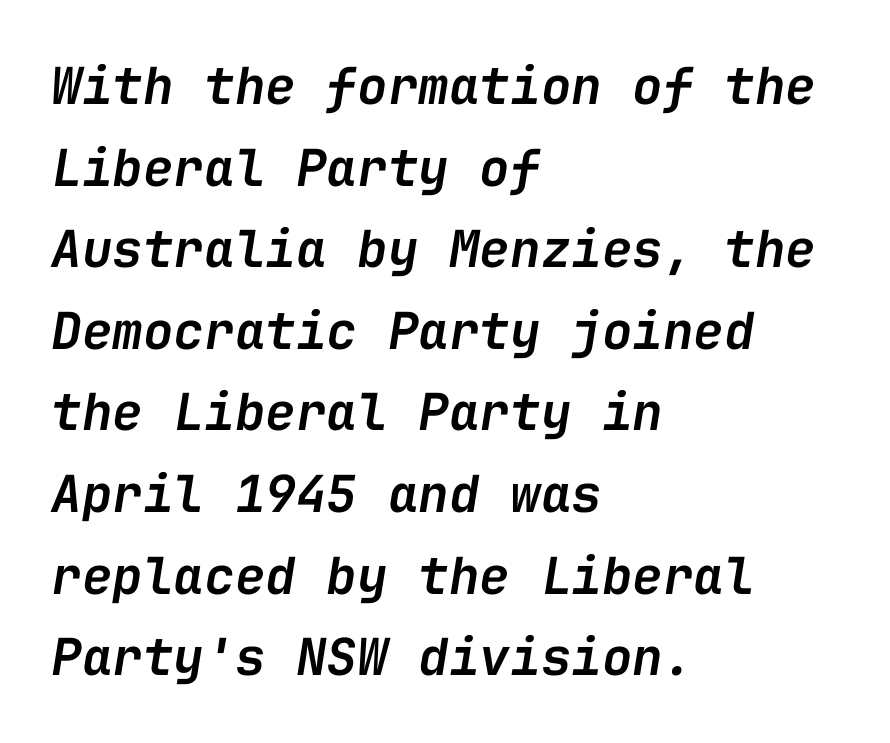
The image shows 51 px semibold type, italic (leaning right), monospaced; set left-aligned, normal line spacing (1.6x), normal letter spacing, not underlined; low stroke contrast and a medium x-height.
